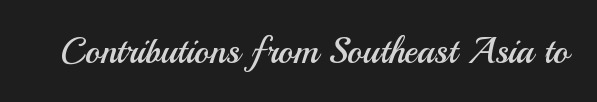
{"serif": "no", "bold": "no", "weight": "regular", "width": "normal", "stroke_contrast": "medium", "x_height": "small", "monospaced": "no", "underline": "no", "letter_spacing": "normal", "letter_spacing_em": 0.0, "glyph_px": 36}
